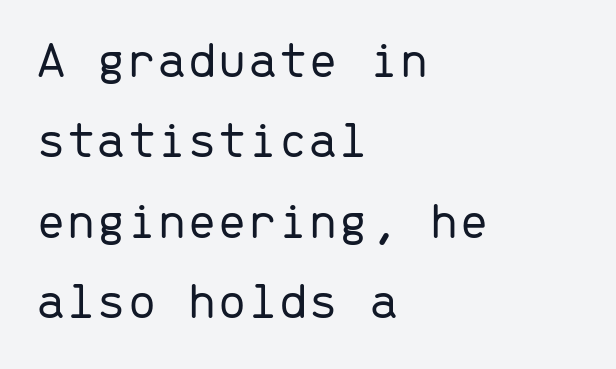
{"serif": "no", "italic": "no", "bold": "no", "weight": "light", "width": "normal", "stroke_contrast": "low", "x_height": "medium", "monospaced": "yes", "underline": "no", "align": "left", "line_spacing": "normal", "line_spacing_ratio": 1.49, "letter_spacing": "normal", "letter_spacing_em": 0.0, "glyph_px": 54}
